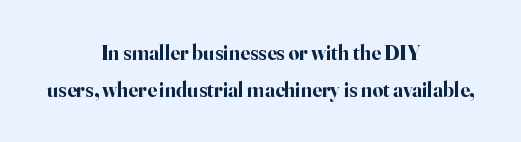
The image shows 21 px bold type, upright; set centered, line spacing 1.76x, normal letter spacing, not underlined.
